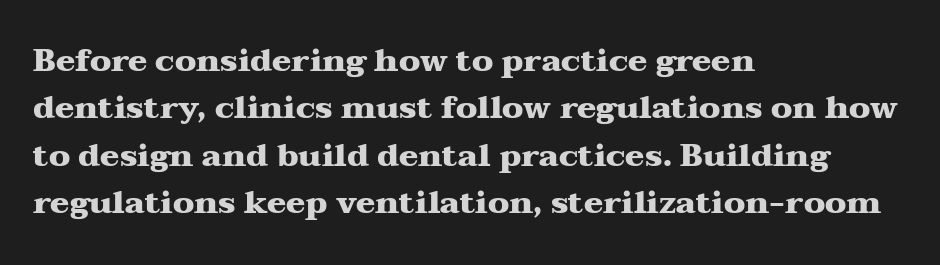
The image shows 32 px heavy, wide serif type, upright; set left-aligned, normal line spacing (1.48x), normal letter spacing, not underlined; medium stroke contrast and a medium x-height.
